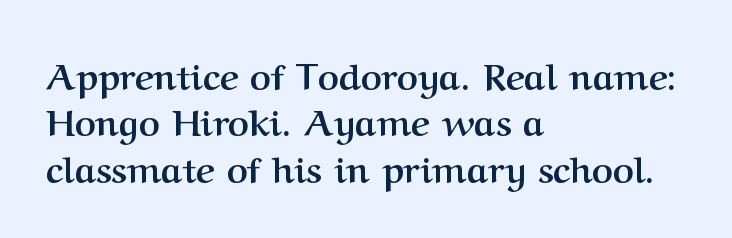
{"serif": "yes", "italic": "no", "bold": "yes", "weight": "semibold", "width": "normal", "stroke_contrast": "medium", "x_height": "medium", "monospaced": "no", "underline": "no", "align": "left", "line_spacing": "normal", "line_spacing_ratio": 1.29, "letter_spacing": "normal", "letter_spacing_em": 0.0, "glyph_px": 36}
